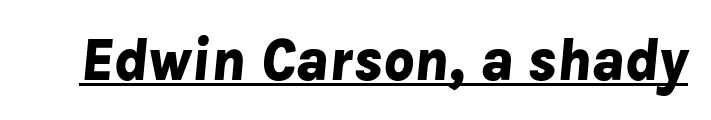
The image shows 60 px bold type, italic (leaning right); set normal letter spacing, underlined; low stroke contrast and a medium x-height.
